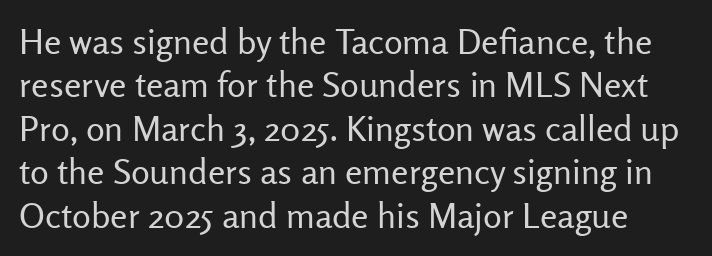
Inter-character spacing is left at the font's built-in metrics. The typesetting does not lean heavy: it is not bold. Nothing sits at the stroke ends, so this counts as sans-serif. A bare baseline throughout the passage.
